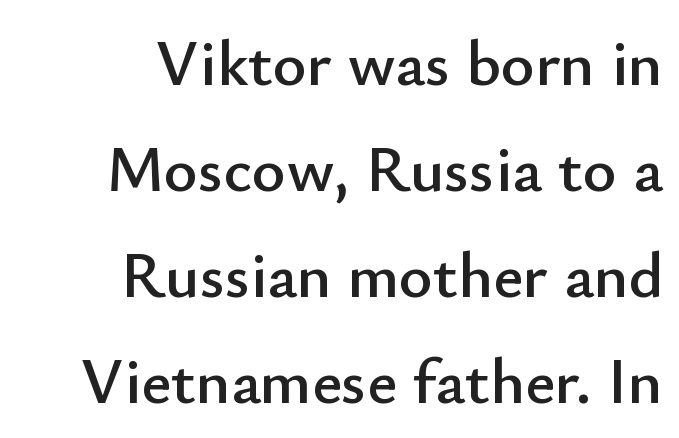
Q: Is the text italic (slanted)? A: No, it is upright.
Q: Is the typeface a serif or a sans-serif typeface? A: Sans-serif.
Q: Is the text underlined? A: No.
Q: How is the paragraph aligned? A: Right-aligned.
Q: Is the spacing between letters normal or unusually wide? A: Normal.
Q: Is the spacing between lines tight, normal or loose? A: Normal.
Q: Width (condensed, normal, or wide)? A: Normal.
Q: Stroke contrast? A: Low.
Q: x-height? A: Small.
Q: Monospaced? A: No.
